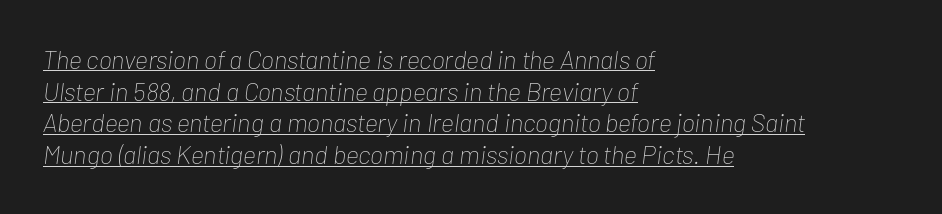
{"italic": "yes", "lean": "right", "slant_degrees": 7, "bold": "no", "underline": "yes", "align": "left", "line_spacing_ratio": 1.22, "letter_spacing": "normal", "letter_spacing_em": 0.0, "glyph_px": 26}
